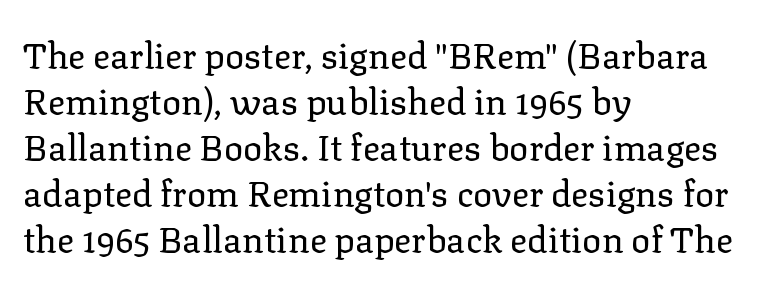
A typesetter would call this proportional, since set widths differ per character. Does the type have serifs? Yes, each stem ends in a small foot. Type without underlining. Quick note: interline space is typical.
